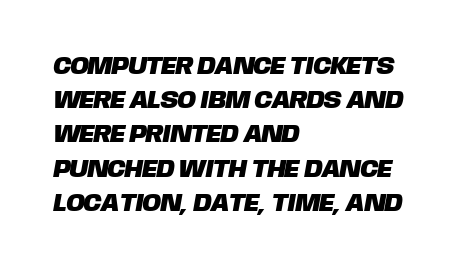
Q: Is the text underlined? A: No.
Q: How is the paragraph aligned? A: Left-aligned.
Q: Is the spacing between letters normal or unusually wide? A: Normal.
Q: Is the spacing between lines tight, normal or loose? A: Normal.
